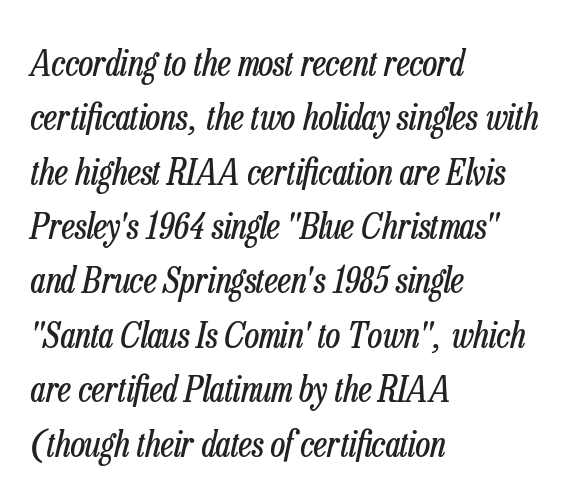
Teacher's note: observe the even left margin — that is flush-left alignment. Honestly, the letter spacing is just normal — you wouldn't notice it. Weight: regular or lighter. Line spacing here is normal.
